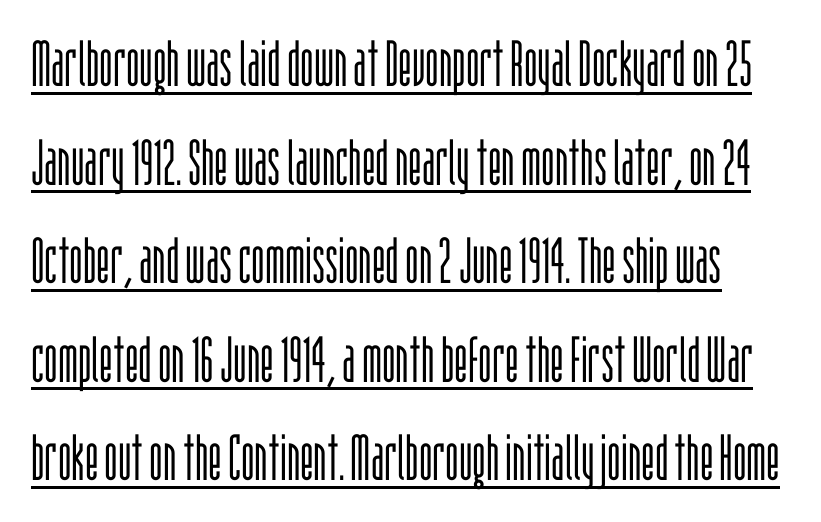
This rendering leaves character spacing at its baseline value. The type family on display is of the sans-serif kind. This is the regular roman posture of the typeface. Think standard paragraph weight, or any step lighter than that. A typesetter would call this proportional, since set widths differ per character.
